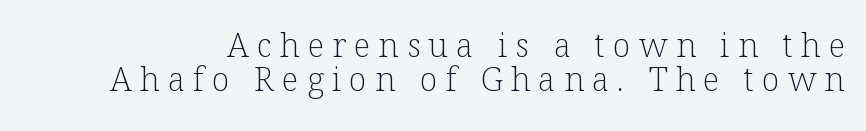
The image shows 33 px light serif type, upright; set tight line spacing (1.04x), unusually wide letter spacing (+0.24 em), not underlined; low stroke contrast and a medium x-height.
